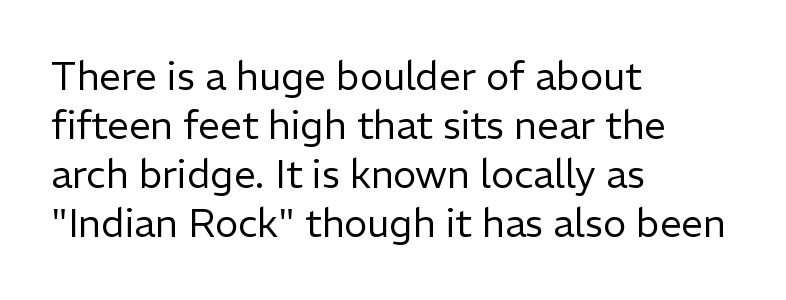
The image shows 39 px regular-weight sans-serif type, upright; set left-aligned, normal line spacing (1.26x), normal letter spacing, not underlined; low stroke contrast and a medium x-height.
